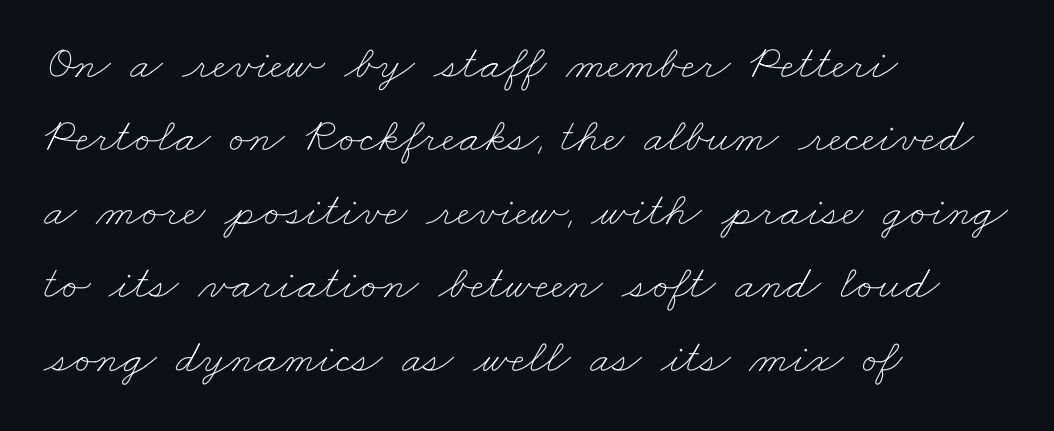
Q: Is the text bold? A: No.
Q: Is the text underlined? A: No.
Q: How is the paragraph aligned? A: Left-aligned.
Q: Is the spacing between letters normal or unusually wide? A: Normal.
Q: Is the spacing between lines tight, normal or loose? A: Normal.
Q: Width (condensed, normal, or wide)? A: Wide.
Q: Stroke contrast? A: Low.
Q: x-height? A: Small.
Q: Monospaced? A: No.
